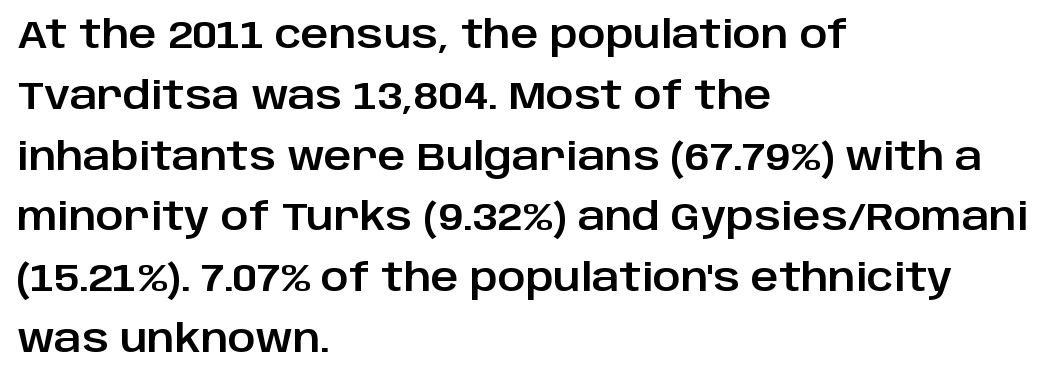
The passage shown stacks its lines at a standard gap. If you drew a line through each stem, it would be perfectly vertical. These lines keep a tight, regular rhythm from letter to letter. The space beneath each line is pristine and unruled.
